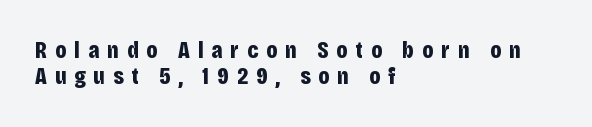
Q: Is the text bold? A: Yes.
Q: Is the text italic (slanted)? A: No, it is upright.
Q: Is the text underlined? A: No.
Q: How is the paragraph aligned? A: Left-aligned.
Q: Is the spacing between letters normal or unusually wide? A: Unusually wide.
Q: Is the spacing between lines tight, normal or loose? A: Tight.
